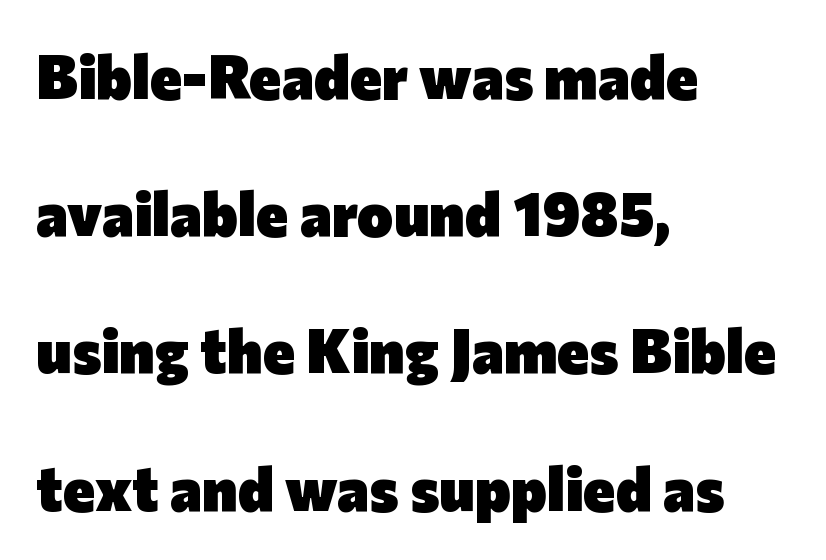
The image shows 61 px heavy sans-serif type, upright; set left-aligned, loose line spacing (2.25x), normal letter spacing, not underlined; low stroke contrast and a medium x-height.
